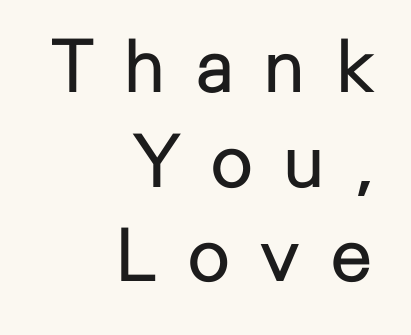
The image shows 74 px regular-weight sans-serif type, upright; set right-aligned, normal line spacing (1.28x), unusually wide letter spacing (+0.42 em), not underlined; low stroke contrast and a medium x-height.
